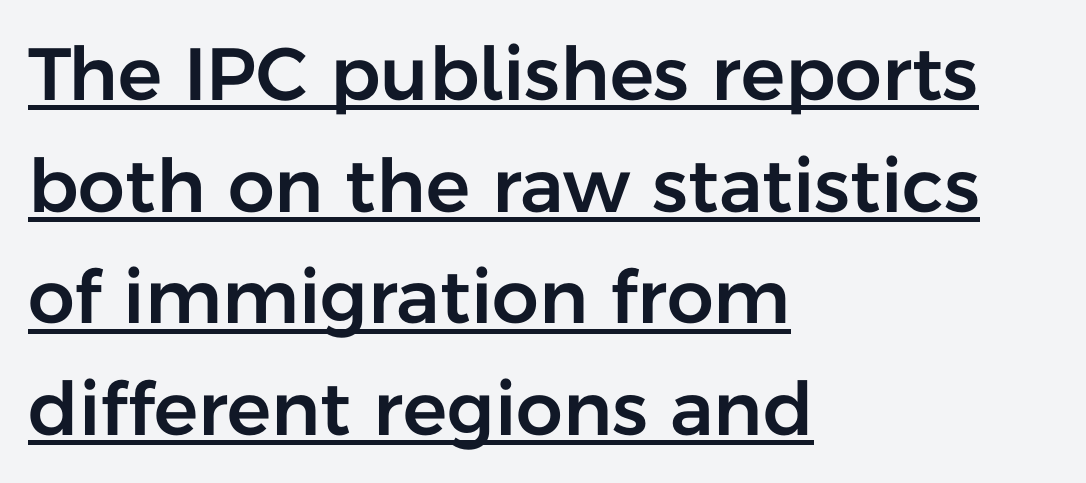
Short and long lines alike share a common starting point at left. The type sits square on the baseline with zero lean. Nope, no serifs anywhere on these letters. The block of text has a typical density, with ordinary space between rows.
